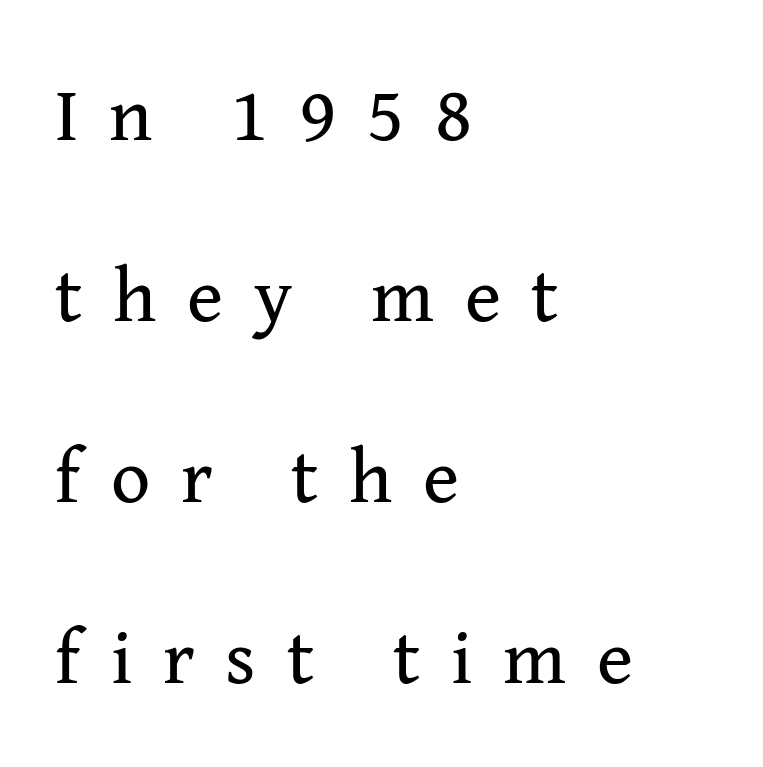
The image shows 77 px regular-weight serif type, upright; set left-aligned, loose line spacing (2.35x), unusually wide letter spacing (+0.4 em), not underlined; medium stroke contrast and a medium x-height.
